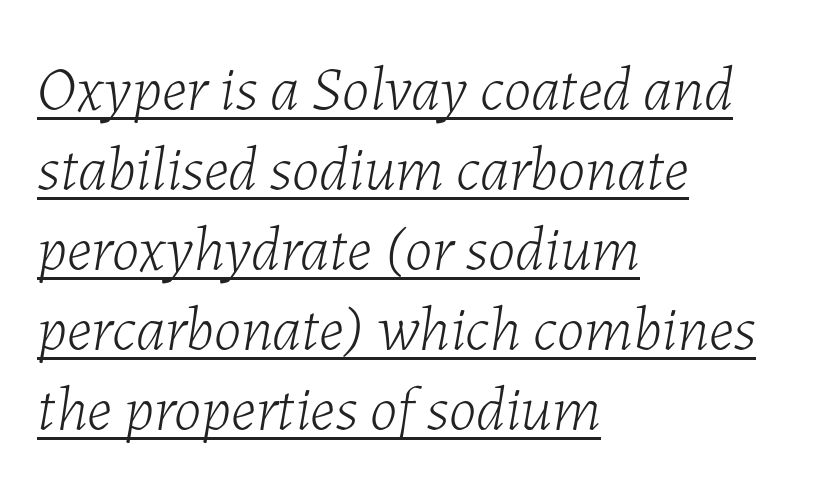
The image shows 63 px light type, italic (leaning right); set left-aligned, normal line spacing (1.27x), normal letter spacing, underlined; low stroke contrast and a medium x-height.
